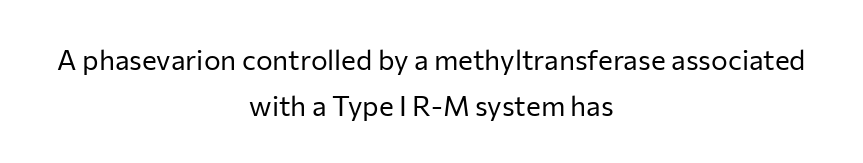
Short note: letters normally spaced. These lines are rendered in a variable-pitch font. This sample is center-justified, so both line endings float freely. Normally led — the rows are evenly, conventionally spaced.
